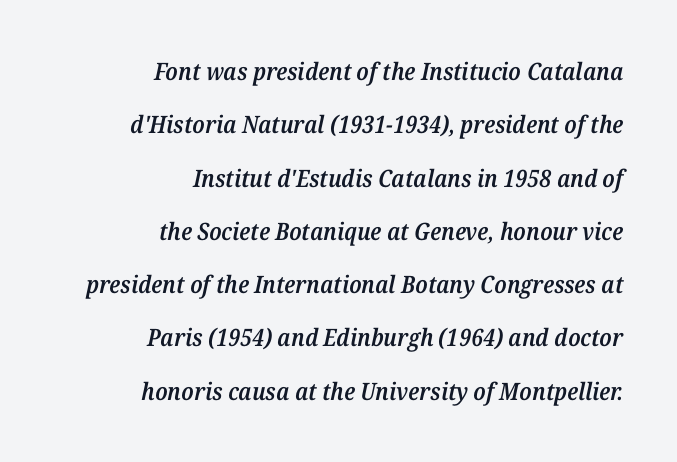
Each new line begins a long way beneath the previous one. Default kerning and tracking; the words read as compact shapes. A typesetter would mark this as italic. Set as a demibold, roughly 600 on the weight scale. The space beneath each line is pristine and unruled.
